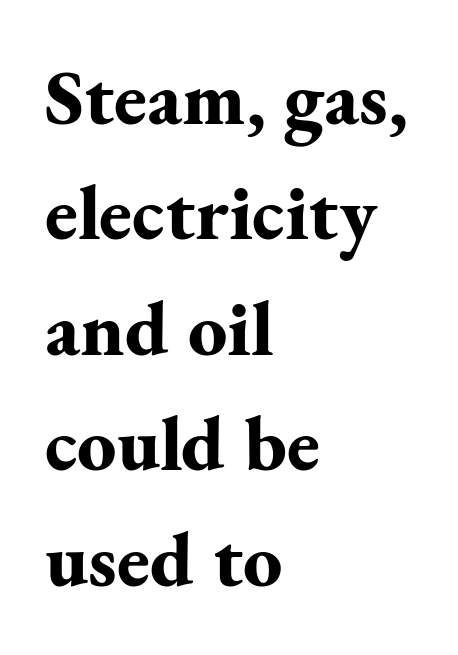
The image shows 78 px bold serif type, upright; set left-aligned, normal line spacing (1.48x), normal letter spacing, not underlined; medium stroke contrast and a small x-height.
